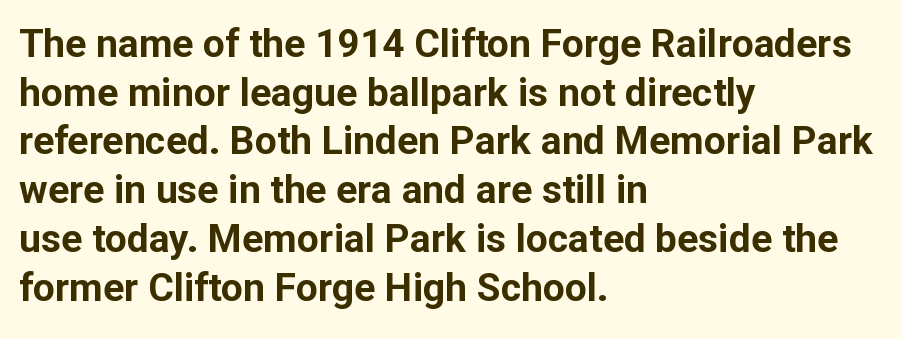
Chunky letters — that's bold for sure. Style check: upright. What's the leading like? Ordinary, nothing unusual. Each line starts at the same left margin while the right side varies.
